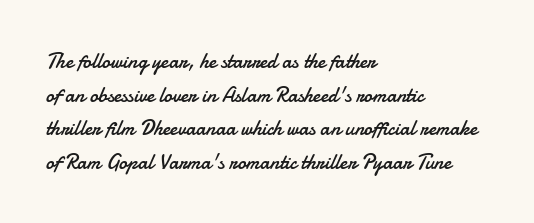
Q: Is the text bold? A: No.
Q: Is the text italic (slanted)? A: Yes.
Q: Is the text underlined? A: No.
Q: How is the paragraph aligned? A: Left-aligned.
Q: Is the spacing between letters normal or unusually wide? A: Normal.
Q: Is the spacing between lines tight, normal or loose? A: Normal.
